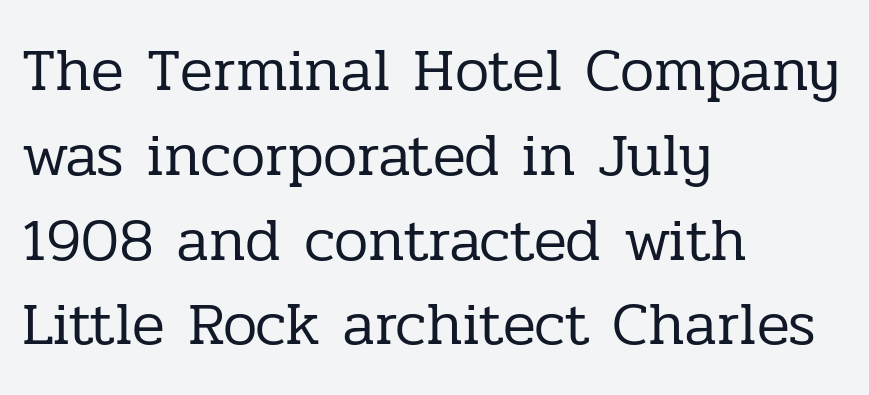
The image shows 61 px regular-weight serif type, upright; set left-aligned, normal line spacing (1.39x), normal letter spacing, not underlined; low stroke contrast and a medium x-height.
